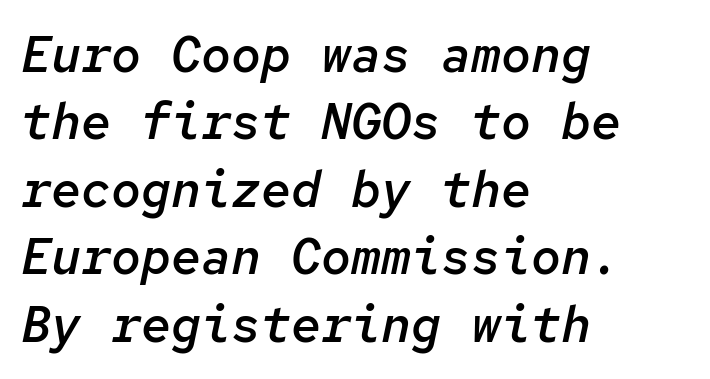
{"italic": "yes", "lean": "right", "slant_degrees": 12, "bold": "semi", "weight": "semibold", "width": "normal", "stroke_contrast": "low", "x_height": "medium", "monospaced": "yes", "underline": "no", "align": "left", "line_spacing": "normal", "line_spacing_ratio": 1.35, "letter_spacing": "normal", "letter_spacing_em": 0.0, "glyph_px": 50}
